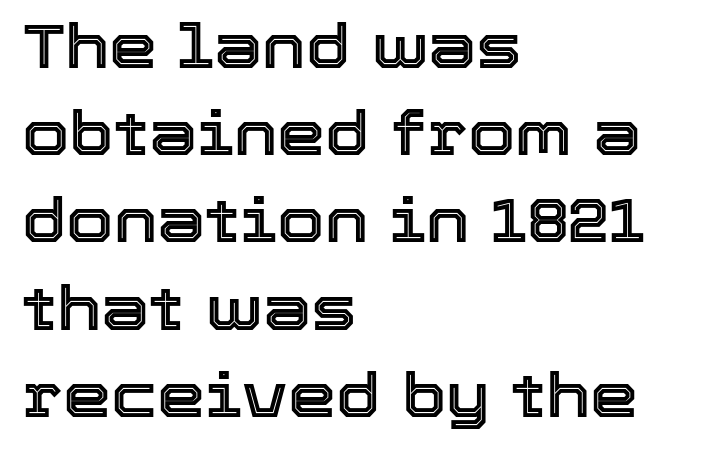
Q: Is the text italic (slanted)? A: No, it is upright.
Q: Is the text underlined? A: No.
Q: How is the paragraph aligned? A: Left-aligned.
Q: Is the spacing between letters normal or unusually wide? A: Normal.
Q: Is the spacing between lines tight, normal or loose? A: Normal.
Q: Width (condensed, normal, or wide)? A: Normal.
Q: x-height? A: Medium.
Q: Monospaced? A: No.
